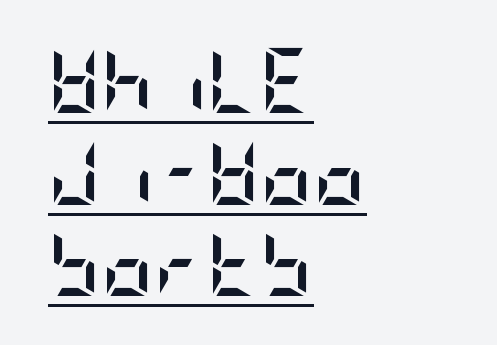
Q: Is the text bold? A: Yes.
Q: Is the text italic (slanted)? A: No, it is upright.
Q: Is the typeface a serif or a sans-serif typeface? A: Sans-serif.
Q: Is the text underlined? A: Yes.
Q: How is the paragraph aligned? A: Left-aligned.
Q: Is the spacing between letters normal or unusually wide? A: Normal.
Q: Is the spacing between lines tight, normal or loose? A: Normal.
Q: Width (condensed, normal, or wide)? A: Condensed.
Q: Stroke contrast? A: Low.
Q: x-height? A: Large.
